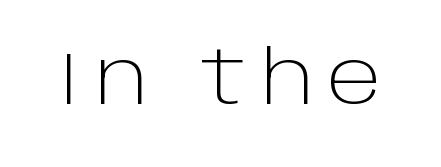
{"serif": "no", "italic": "no", "bold": "no", "weight": "light", "width": "normal", "stroke_contrast": "low", "x_height": "large", "monospaced": "no", "underline": "no", "glyph_px": 74}
